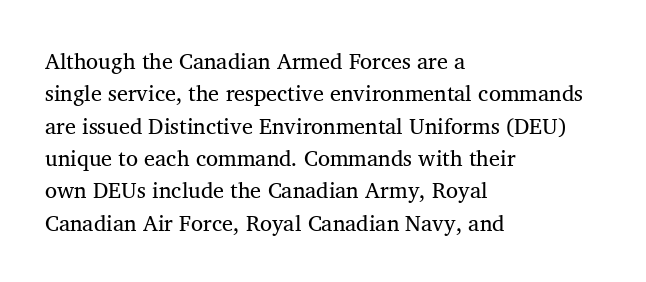
These lines are set flush left with a ragged right edge. Bare-footed words on every line. A typesetter would call this zero additional tracking. Quick note: interline space is typical.
